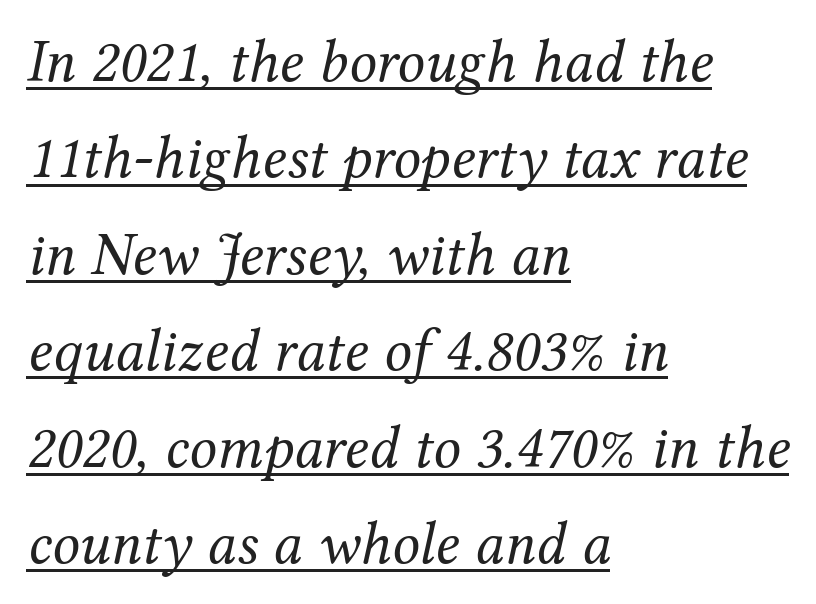
{"serif": "yes", "italic": "yes", "lean": "right", "slant_degrees": 12, "bold": "no", "weight": "regular", "width": "normal", "stroke_contrast": "medium", "x_height": "medium", "monospaced": "no", "underline": "yes", "align": "left", "line_spacing": "normal", "line_spacing_ratio": 1.58, "letter_spacing": "normal", "letter_spacing_em": 0.0, "glyph_px": 61}
